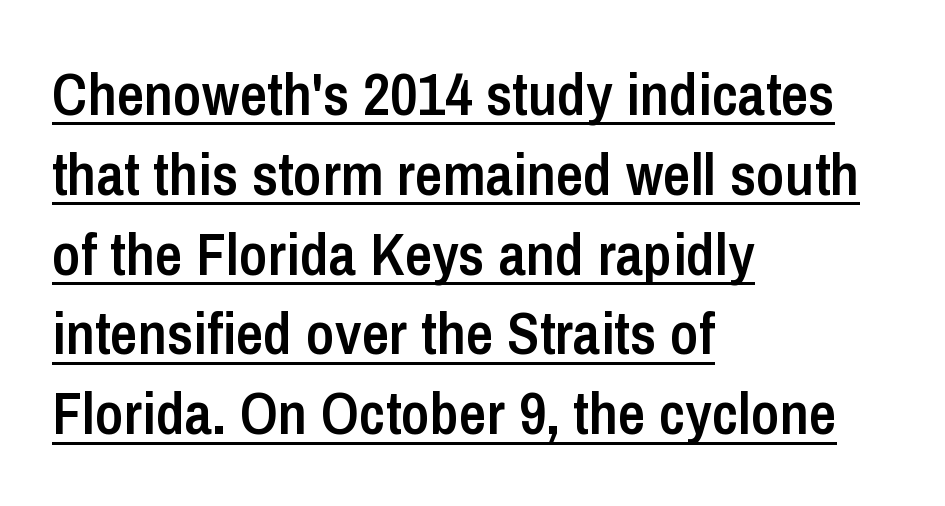
{"serif": "no", "italic": "no", "bold": "semi", "weight": "semibold", "width": "condensed", "stroke_contrast": "low", "x_height": "medium", "monospaced": "no", "underline": "yes", "align": "left", "line_spacing": "normal", "line_spacing_ratio": 1.33, "letter_spacing": "normal", "letter_spacing_em": 0.0, "glyph_px": 60}
